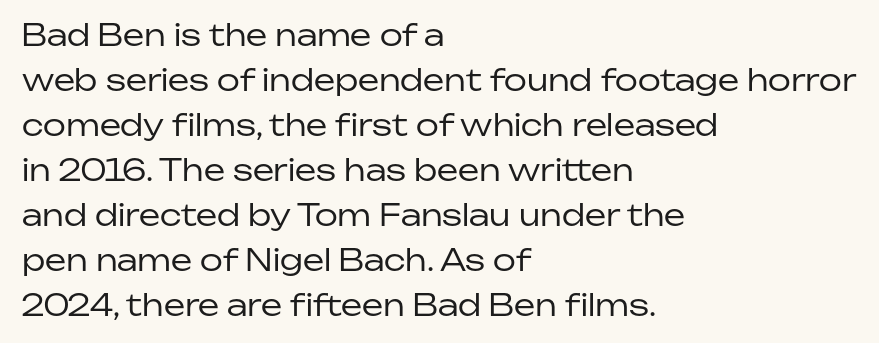
Q: Is the text bold? A: No.
Q: Is the text italic (slanted)? A: No, it is upright.
Q: Is the typeface a serif or a sans-serif typeface? A: Sans-serif.
Q: Is the text underlined? A: No.
Q: How is the paragraph aligned? A: Left-aligned.
Q: Is the spacing between letters normal or unusually wide? A: Normal.
Q: Is the spacing between lines tight, normal or loose? A: Normal.
Q: Width (condensed, normal, or wide)? A: Normal.
Q: Stroke contrast? A: Low.
Q: x-height? A: Medium.
Q: Monospaced? A: No.
